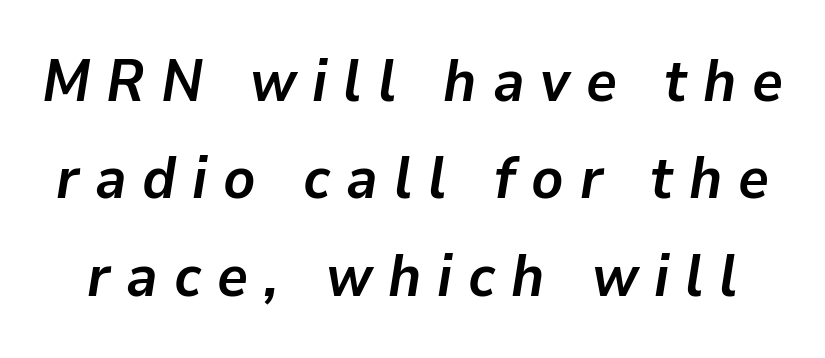
{"italic": "yes", "lean": "right", "slant_degrees": 9, "bold": "yes", "weight": "semibold", "width": "normal", "stroke_contrast": "low", "x_height": "medium", "monospaced": "no", "underline": "no", "line_spacing": "normal", "line_spacing_ratio": 1.65, "letter_spacing": "wide", "letter_spacing_em": 0.27, "glyph_px": 59}
